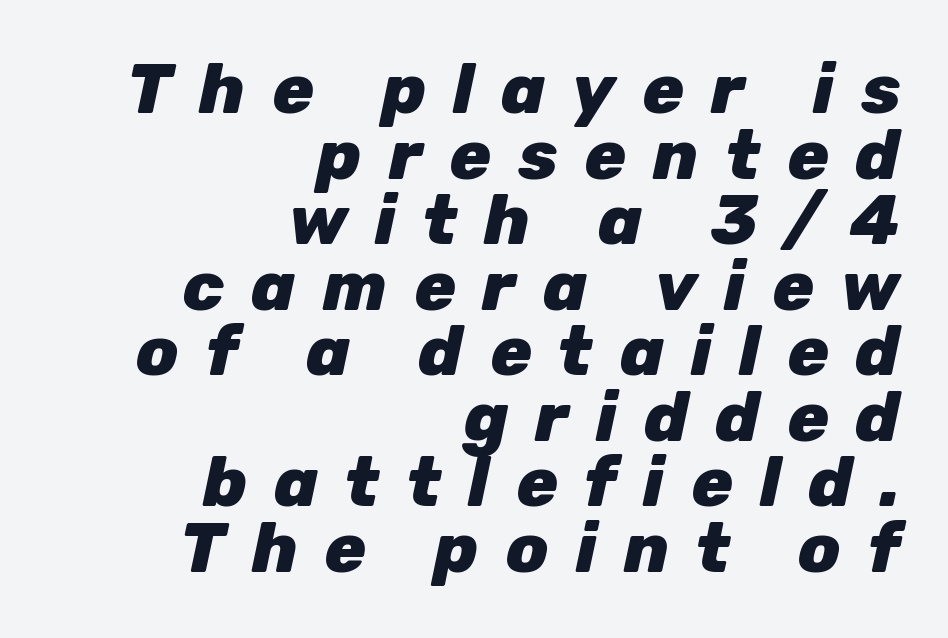
The image shows 69 px heavy type, italic (leaning right); set right-aligned, tight line spacing (0.95x), unusually wide letter spacing (+0.39 em), not underlined; low stroke contrast and a medium x-height.
